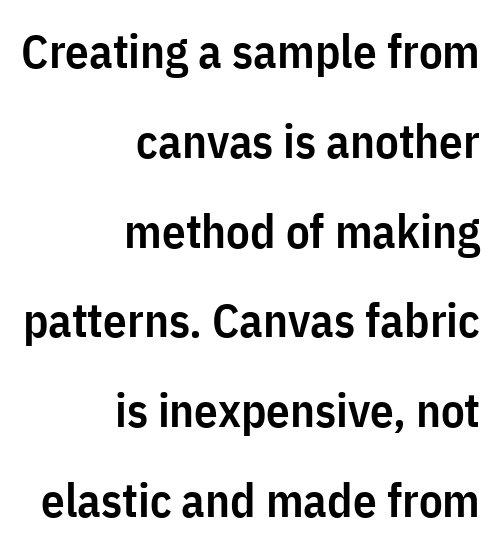
{"serif": "no", "italic": "no", "bold": "semi", "weight": "semibold", "width": "condensed", "stroke_contrast": "low", "x_height": "medium", "monospaced": "no", "underline": "no", "align": "right", "line_spacing": "loose", "line_spacing_ratio": 1.91, "letter_spacing": "normal", "letter_spacing_em": 0.0, "glyph_px": 47}
